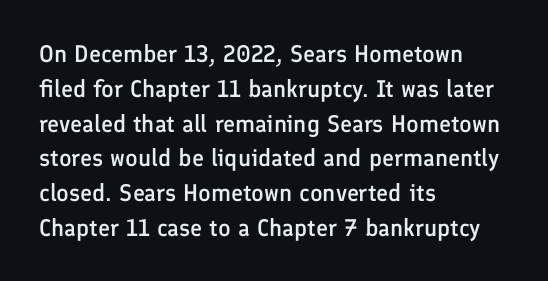
Q: Is the text bold? A: Semi-bold.
Q: Is the text italic (slanted)? A: No, it is upright.
Q: Is the text underlined? A: No.
Q: How is the paragraph aligned? A: Left-aligned.
Q: Is the spacing between letters normal or unusually wide? A: Normal.
Q: Is the spacing between lines tight, normal or loose? A: Normal.
